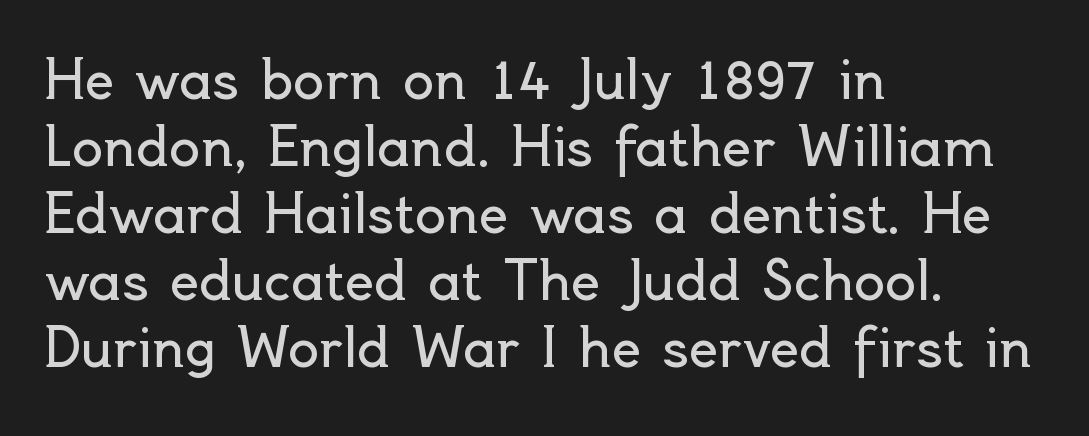
{"serif": "no", "italic": "no", "bold": "no", "weight": "regular", "width": "normal", "x_height": "small", "monospaced": "no", "underline": "no", "align": "left", "line_spacing": "normal", "line_spacing_ratio": 1.29, "letter_spacing": "normal", "letter_spacing_em": 0.0, "glyph_px": 52}
